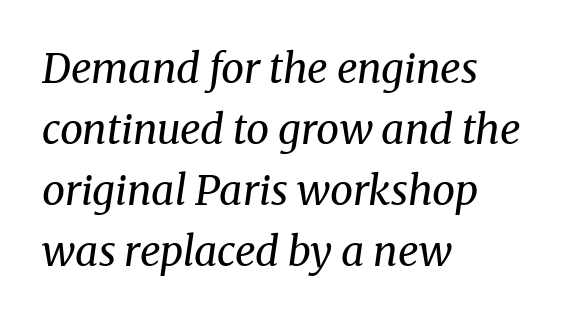
{"serif": "yes", "italic": "yes", "lean": "right", "slant_degrees": 8, "bold": "no", "weight": "regular", "width": "normal", "stroke_contrast": "medium", "x_height": "medium", "monospaced": "no", "underline": "no", "align": "left", "line_spacing": "normal", "line_spacing_ratio": 1.49, "letter_spacing": "normal", "letter_spacing_em": 0.0, "glyph_px": 41}
